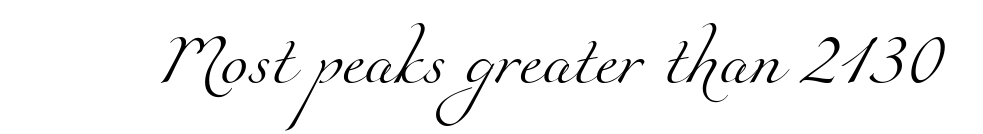
{"serif": "yes", "bold": "no", "weight": "light", "width": "normal", "stroke_contrast": "medium", "x_height": "small", "monospaced": "no", "underline": "no", "letter_spacing": "normal", "letter_spacing_em": 0.0, "glyph_px": 50}
